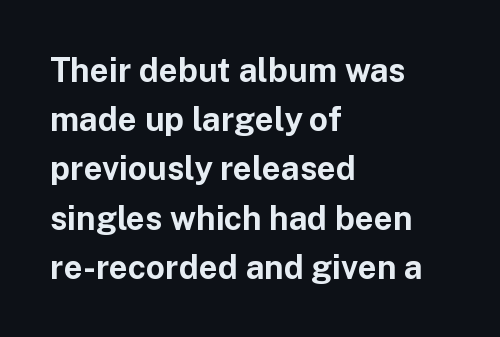
{"serif": "no", "italic": "no", "bold": "yes", "weight": "bold", "width": "normal", "stroke_contrast": "low", "x_height": "medium", "monospaced": "no", "underline": "no", "align": "left", "line_spacing": "normal", "line_spacing_ratio": 1.49, "letter_spacing": "normal", "letter_spacing_em": 0.0, "glyph_px": 33}
